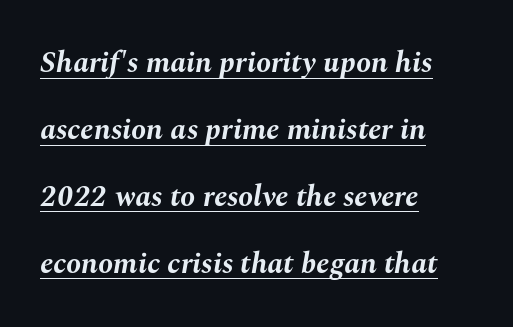
Q: Is the text bold? A: Yes.
Q: Is the text italic (slanted)? A: Yes, it leans right by about 10 degrees.
Q: Is the text underlined? A: Yes.
Q: How is the paragraph aligned? A: Left-aligned.
Q: Is the spacing between letters normal or unusually wide? A: Normal.
Q: Is the spacing between lines tight, normal or loose? A: Loose.
Q: Width (condensed, normal, or wide)? A: Normal.
Q: Stroke contrast? A: Medium.
Q: x-height? A: Medium.
Q: Monospaced? A: No.
